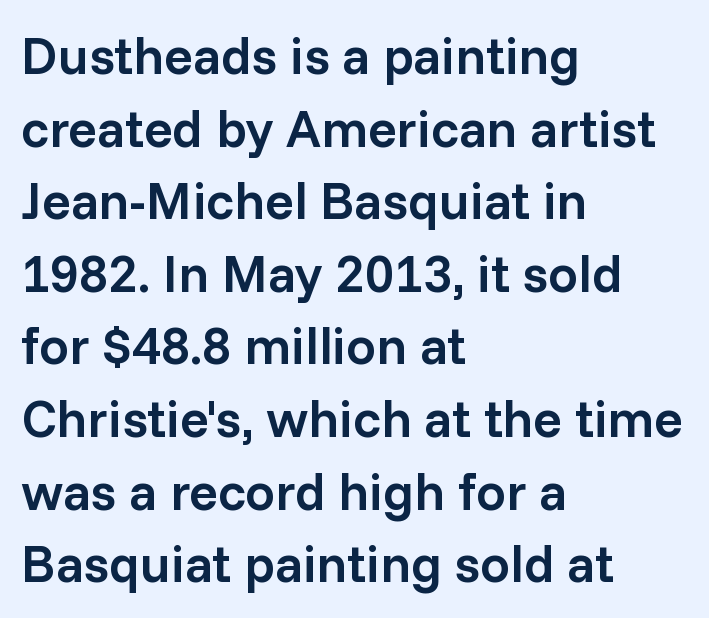
The image shows 53 px semibold sans-serif type, upright; set left-aligned, normal line spacing (1.37x), normal letter spacing, not underlined; low stroke contrast and a medium x-height.
